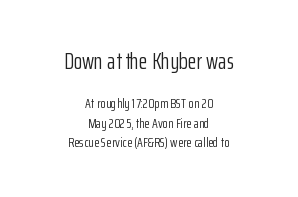
Q: Is the text bold? A: No.
Q: Is the text italic (slanted)? A: No, it is upright.
Q: Is the text underlined? A: No.
Q: How is the paragraph aligned? A: Centered.
Q: Is the spacing between letters normal or unusually wide? A: Normal.
Q: Is the spacing between lines tight, normal or loose? A: Normal.
Q: Which block of text is set in a larger size, the first (top) or the second (bottom)? A: The first (top) one.
